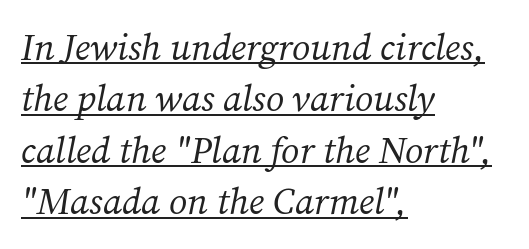
The image shows 37 px regular-weight serif type, italic (leaning right); set left-aligned, normal line spacing (1.39x), normal letter spacing, underlined; medium stroke contrast and a medium x-height.
